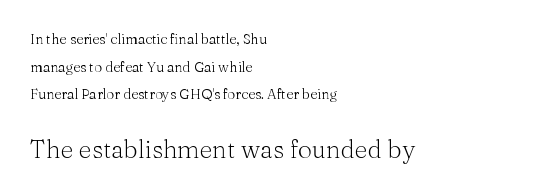
Horizontally, the lines are justified to the leading edge only. The space beneath each line is pristine and unruled. Notice how the stems are strictly vertical — no italics here. The line-height multiplier appears high, well above default.
